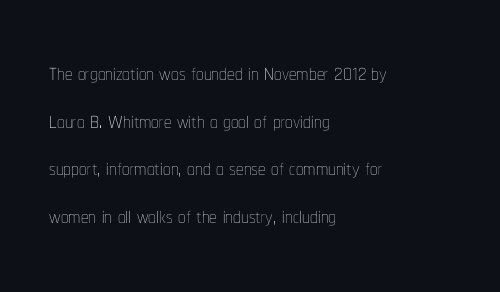
The image shows 30 px thin, condensed type, upright; set left-aligned, normal line spacing (1.59x), normal letter spacing, not underlined; low stroke contrast and a medium x-height.
